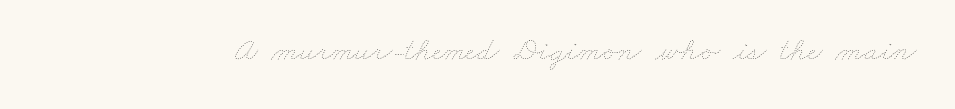
The image shows 32 px thin, wide type; set normal letter spacing, not underlined; low stroke contrast and a small x-height.
